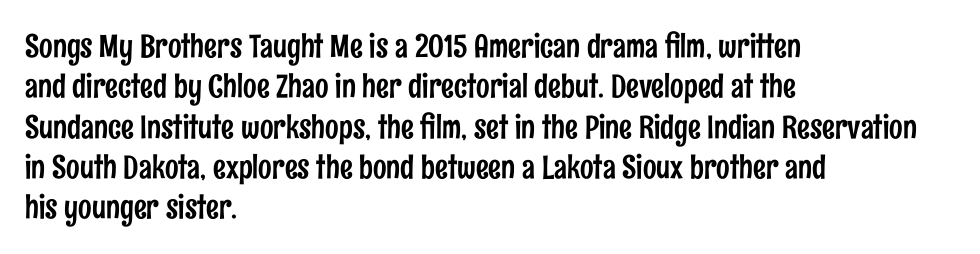
Q: Is the text italic (slanted)? A: No, it is upright.
Q: Is the typeface a serif or a sans-serif typeface? A: Sans-serif.
Q: Is the text underlined? A: No.
Q: How is the paragraph aligned? A: Left-aligned.
Q: Is the spacing between letters normal or unusually wide? A: Normal.
Q: Is the spacing between lines tight, normal or loose? A: Normal.
Q: Width (condensed, normal, or wide)? A: Condensed.
Q: Stroke contrast? A: Low.
Q: x-height? A: Medium.
Q: Monospaced? A: No.
